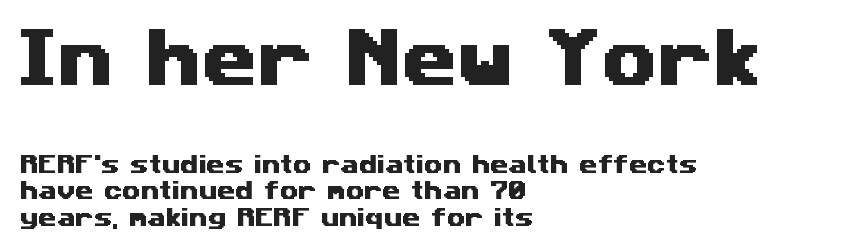
Think of a printed novel: that variable character pitch is what you see here. This rendering features lettering with no underline. These lines are composed in type without serifs. A student would call this left alignment; a typographer would say flush left, rag right. Whoever set this chose a conventional vertical rhythm.
